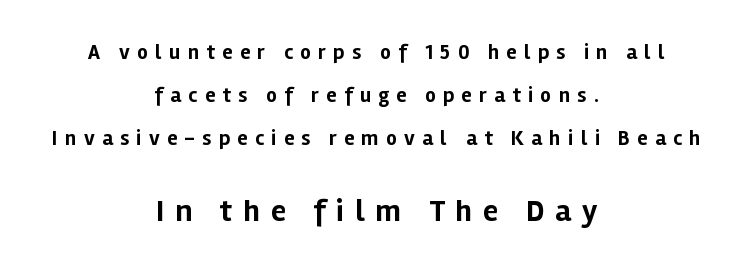
The image shows 31 px bold sans-serif type, upright; set centered, loose line spacing (2.04x), unusually wide letter spacing (+0.35 em), not underlined; the second (bottom) block is 1.48x larger; low stroke contrast and a medium x-height.
